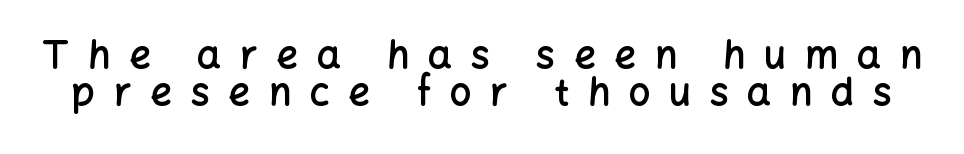
Students, observe: this is what under-led, compact text looks like. The tracking reads as deliberately expanded to a designer's eye. The passage shown is typed in a proportional face where columns would drift. Anything drawn beneath the words? Only blank space.
